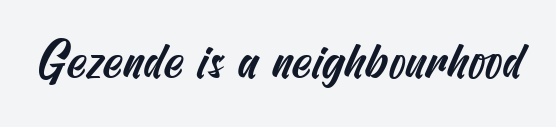
Q: Is the typeface a serif or a sans-serif typeface? A: Sans-serif.
Q: Is the text underlined? A: No.
Q: Is the spacing between letters normal or unusually wide? A: Normal.
Q: Width (condensed, normal, or wide)? A: Condensed.
Q: Stroke contrast? A: Medium.
Q: x-height? A: Small.
